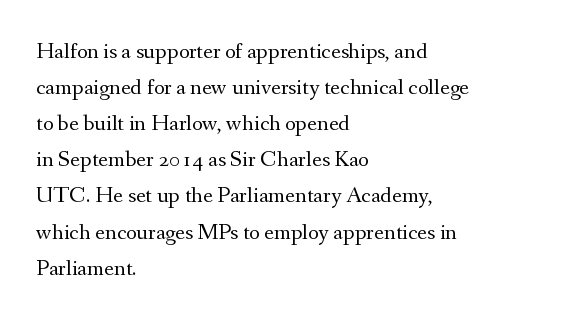
{"italic": "no", "bold": "no", "underline": "no", "align": "left", "line_spacing": "normal", "line_spacing_ratio": 1.57, "letter_spacing": "normal", "letter_spacing_em": 0.0, "glyph_px": 23}
